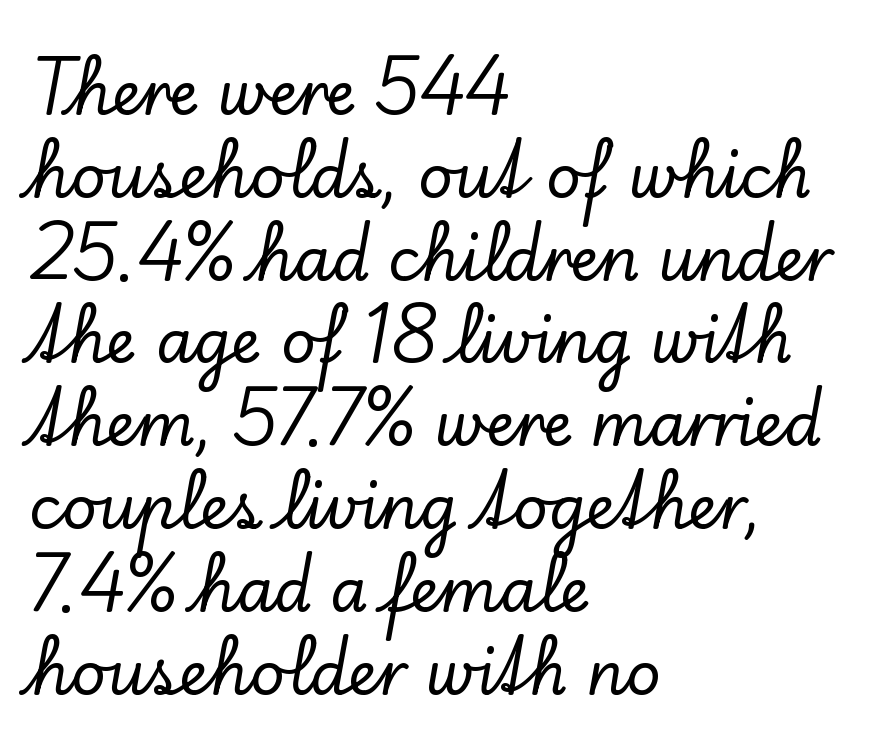
Q: Is the text italic (slanted)? A: Yes.
Q: Is the typeface a serif or a sans-serif typeface? A: Serif.
Q: Is the text underlined? A: No.
Q: How is the paragraph aligned? A: Left-aligned.
Q: Is the spacing between letters normal or unusually wide? A: Normal.
Q: Is the spacing between lines tight, normal or loose? A: Normal.
Q: Width (condensed, normal, or wide)? A: Normal.
Q: Stroke contrast? A: Low.
Q: x-height? A: Small.
Q: Monospaced? A: No.
